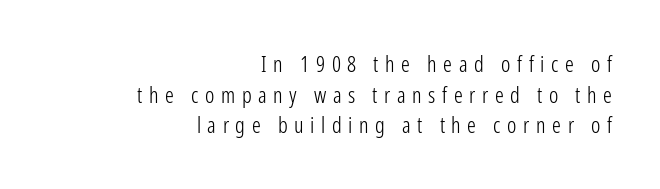
Glance below the letters and you will spot only blank space. Notice how the stems are strictly vertical — no italics here. No chunkiness to these letters — they're not bold. The vertical gap from one line to the next is medium.
